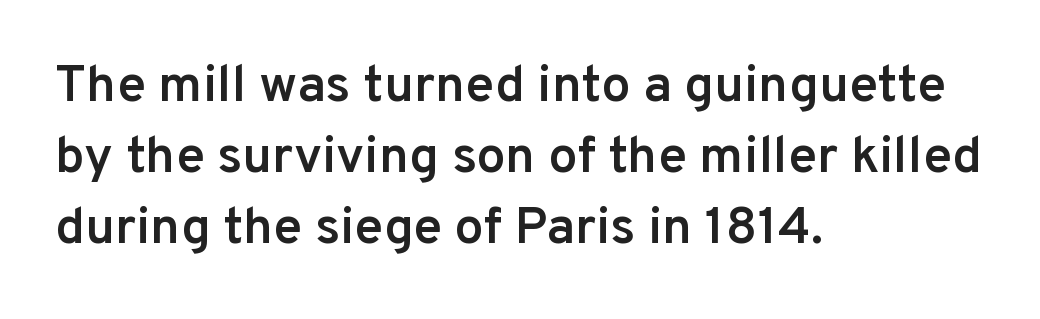
Caption: multi-line text, flush left, ragged right. Does the leading feel generous? No, just average. The space directly below the letters is spotless. This sample uses plain, unmodified letter spacing. Typographically, this falls in the sans-serif category. These lines carry some extra weight — a demibold, not a full bold.
